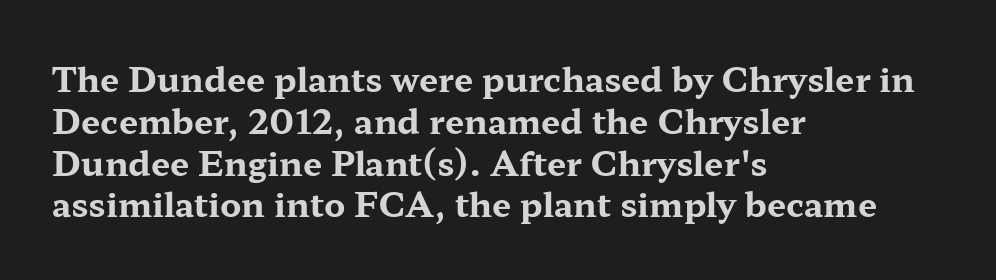
{"serif": "yes", "italic": "no", "bold": "yes", "weight": "bold", "width": "wide", "stroke_contrast": "medium", "x_height": "medium", "monospaced": "no", "underline": "no", "align": "left", "line_spacing_ratio": 1.23, "letter_spacing": "normal", "letter_spacing_em": 0.0, "glyph_px": 34}
